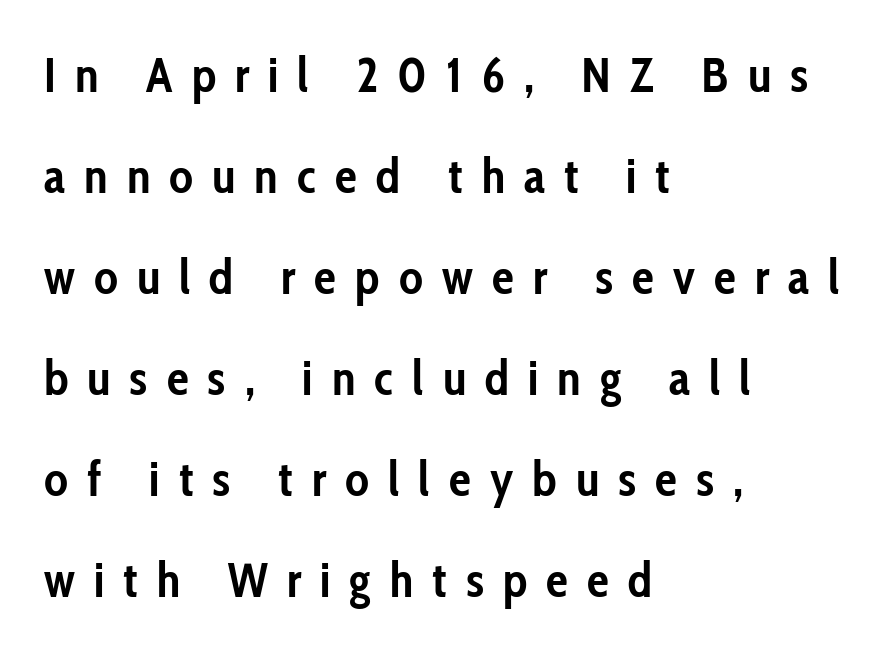
{"serif": "no", "italic": "no", "bold": "yes", "weight": "semibold", "width": "condensed", "stroke_contrast": "low", "x_height": "medium", "monospaced": "no", "underline": "no", "align": "left", "line_spacing": "loose", "line_spacing_ratio": 2.06, "letter_spacing": "wide", "letter_spacing_em": 0.39, "glyph_px": 49}
